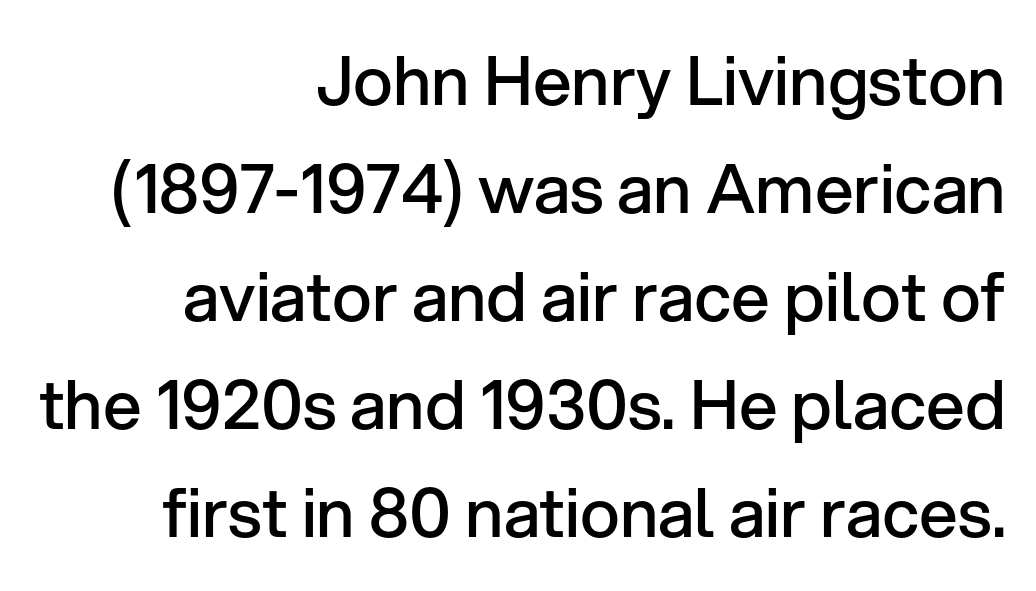
Quick note: underline off. The face used here is a sans, in the tradition of grotesques and geometrics. The rendering uses a semibold face; strokes are thickened but not to full bold. Ascenders rise straight up at ninety degrees. Horizontally, the lines are justified to the trailing edge only. Observe the ordinary spacing: letters are neighbours, not strangers.
